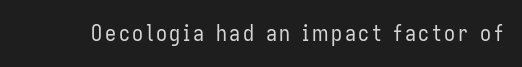
The specimen reads as upright at a glance. The face looks like a standard text weight, possibly lighter. Nobody drew a line under any word here.
